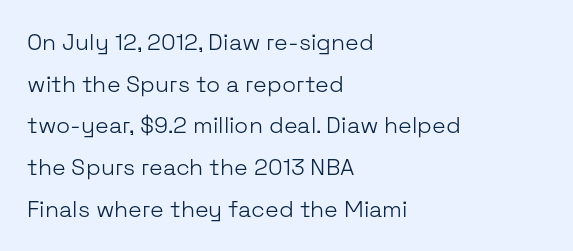
Q: Is the text bold? A: No.
Q: Is the text italic (slanted)? A: No, it is upright.
Q: Is the text underlined? A: No.
Q: How is the paragraph aligned? A: Left-aligned.
Q: Is the spacing between letters normal or unusually wide? A: Normal.
